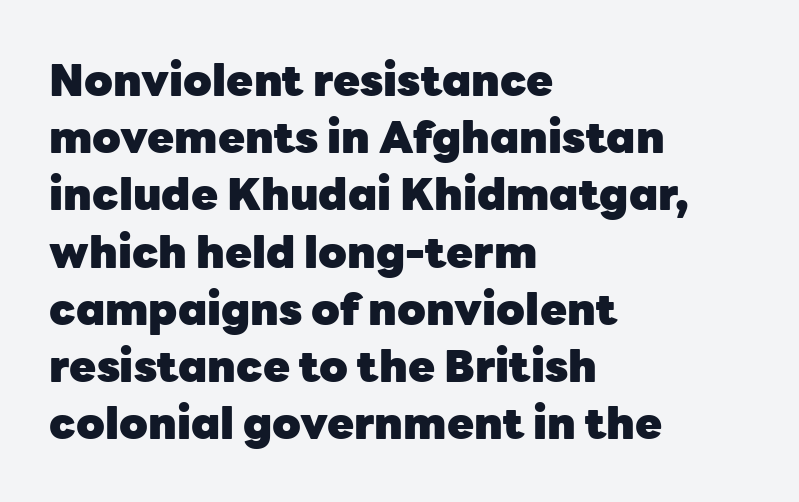
Q: Is the text bold? A: Yes.
Q: Is the text italic (slanted)? A: No, it is upright.
Q: Is the typeface a serif or a sans-serif typeface? A: Sans-serif.
Q: Is the text underlined? A: No.
Q: How is the paragraph aligned? A: Left-aligned.
Q: Is the spacing between letters normal or unusually wide? A: Normal.
Q: Is the spacing between lines tight, normal or loose? A: Normal.
Q: Width (condensed, normal, or wide)? A: Normal.
Q: Stroke contrast? A: Low.
Q: x-height? A: Medium.
Q: Monospaced? A: No.
